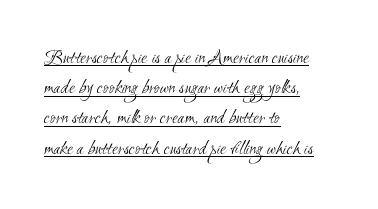
The image shows 21 px text type; set left-aligned, normal line spacing (1.44x), normal letter spacing, underlined.
